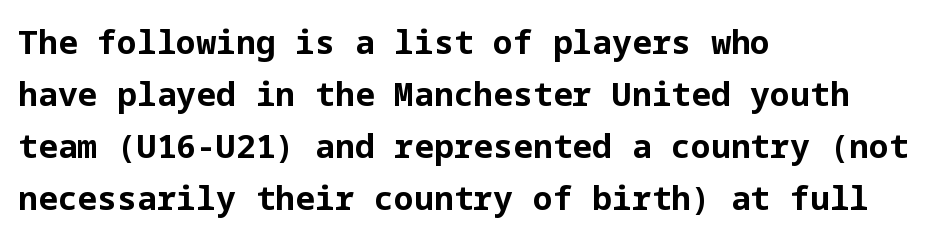
Q: Is the text bold? A: Yes.
Q: Is the text italic (slanted)? A: No, it is upright.
Q: Is the typeface a serif or a sans-serif typeface? A: Sans-serif.
Q: Is the text underlined? A: No.
Q: How is the paragraph aligned? A: Left-aligned.
Q: Is the spacing between letters normal or unusually wide? A: Normal.
Q: Is the spacing between lines tight, normal or loose? A: Normal.
Q: Width (condensed, normal, or wide)? A: Normal.
Q: Stroke contrast? A: Low.
Q: x-height? A: Medium.
